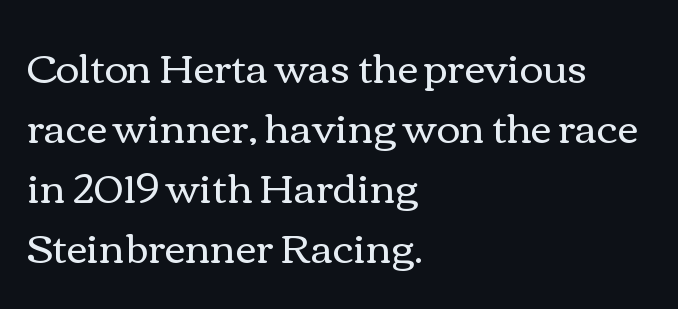
Q: Is the text bold? A: No.
Q: Is the text italic (slanted)? A: No, it is upright.
Q: Is the text underlined? A: No.
Q: How is the paragraph aligned? A: Left-aligned.
Q: Is the spacing between letters normal or unusually wide? A: Normal.
Q: Is the spacing between lines tight, normal or loose? A: Normal.
Q: Width (condensed, normal, or wide)? A: Wide.
Q: Stroke contrast? A: Medium.
Q: x-height? A: Medium.
Q: Monospaced? A: No.
